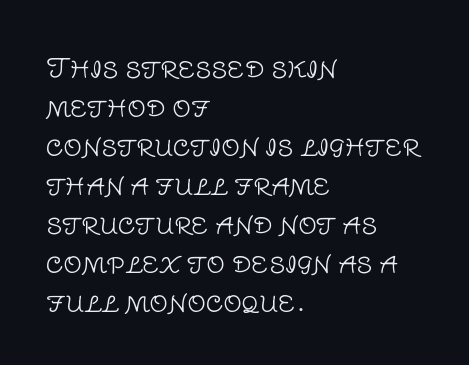
Each new line begins a customary step beneath the previous one. Students, note that the glyphs here touch the page at normal intervals. Letters rest on an invisible, unmarked baseline.
